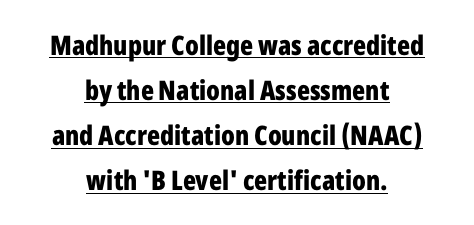
Beneath each row of characters lies a ruled line. In CSS terms this would be text-align: center. Characters remain perfectly vertical along every line. The letters sit at their default tracking, neither squeezed nor spread.
